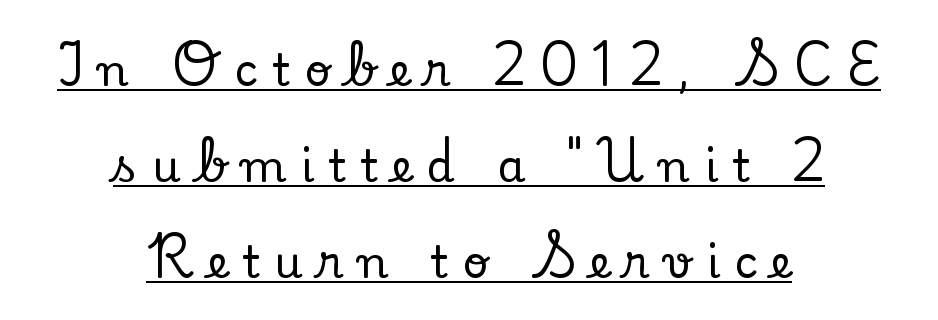
{"serif": "yes", "italic": "no", "width": "normal", "stroke_contrast": "low", "x_height": "small", "monospaced": "no", "underline": "yes", "align": "center", "line_spacing": "loose", "line_spacing_ratio": 2.13, "letter_spacing": "wide", "letter_spacing_em": 0.32, "glyph_px": 45}
